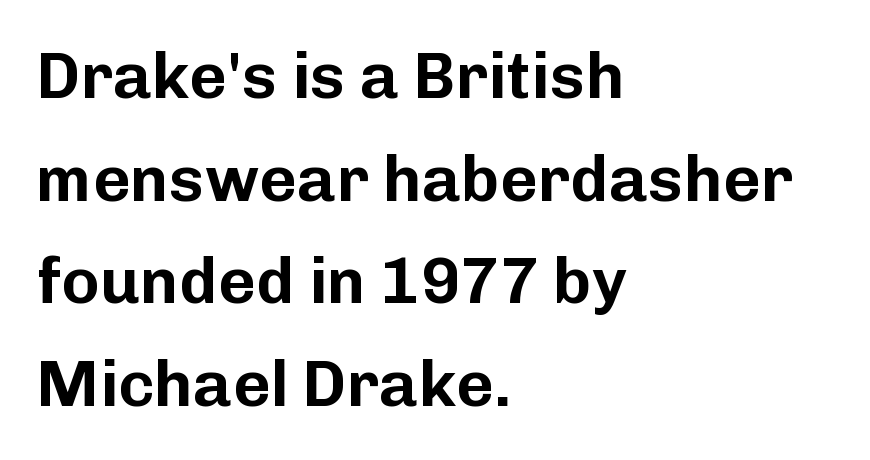
The image shows 65 px sans-serif type, upright; set left-aligned, normal line spacing (1.58x), normal letter spacing, not underlined; low stroke contrast and a medium x-height.
